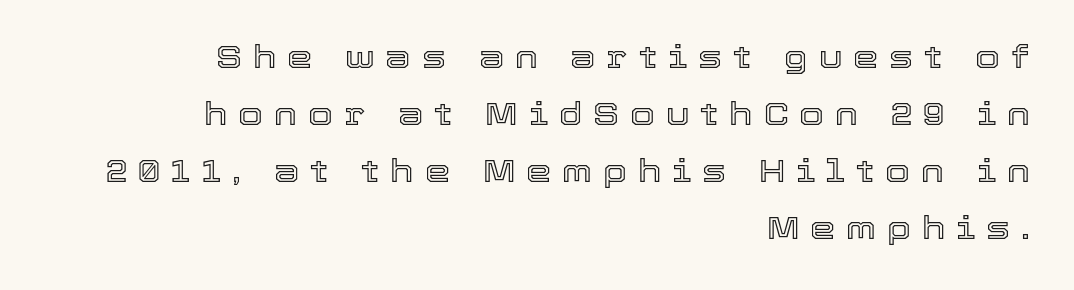
Does extra space separate the letters? Yes, quite a lot of it. Character widths vary here, with narrow letters taking less room than wide ones. Words float on clear page, feet unadorned. A flush-right, rag-left setting is used for this passage. Vertical strokes here are truly vertical.
